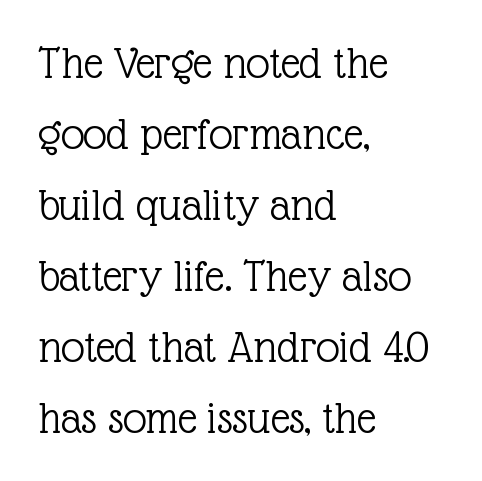
The image shows 47 px light serif type, upright; set left-aligned, normal line spacing (1.51x), normal letter spacing, not underlined; a medium x-height.
